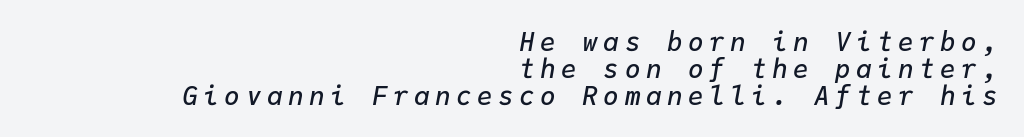
A typesetter would mark this as italic. Reading down the column, the eye jumps only a short way to each next line. Does extra space separate the letters? Yes, quite a lot of it. Firm but not heavy-handed strokes: this text is semibold. Short and long lines alike share a common ending point at right. No word sits above an underline.
